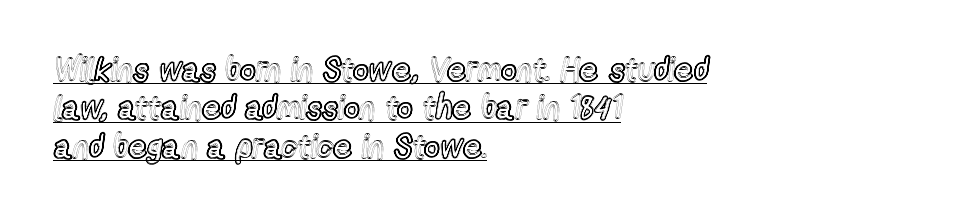
{"width": "condensed", "x_height": "medium", "monospaced": "no", "underline": "yes", "align": "left", "line_spacing_ratio": 1.16, "letter_spacing": "normal", "letter_spacing_em": 0.0, "glyph_px": 33}
